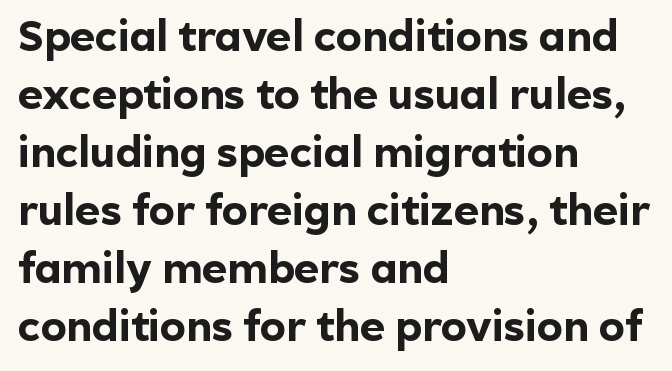
The image shows 43 px bold sans-serif type, upright; set left-aligned, normal line spacing (1.35x), normal letter spacing, not underlined; a medium x-height.
